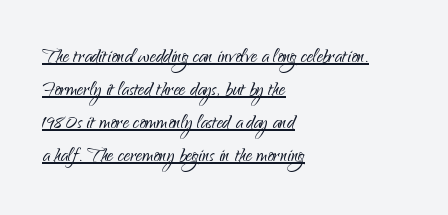
Is the letter spacing exaggerated? No — it looks like the ordinary default. Students, observe: this is what conventionally led text looks like. Layout note: lines flush left. Glance below the letters and you will spot a drawn line. Stems and bowls with no extra thickness — not bold.
